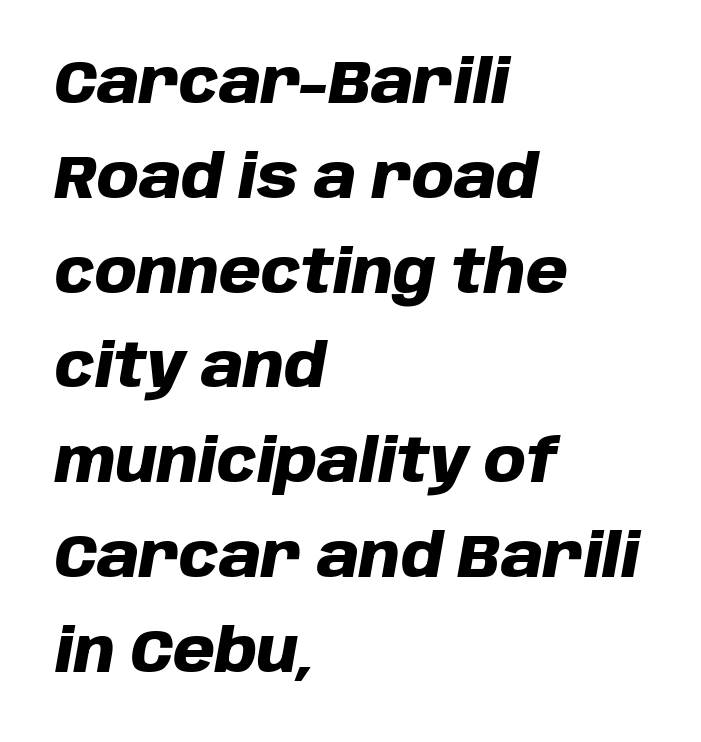
Would a proofreader flag this as italicized? Yes. Does the copy run flush right? No — it runs flush left. The rendering uses a moderate line-height, typical for paragraphs. What stands out about the letter spacing? Nothing — it is the standard amount. Weight check: bold — yes, fully.
